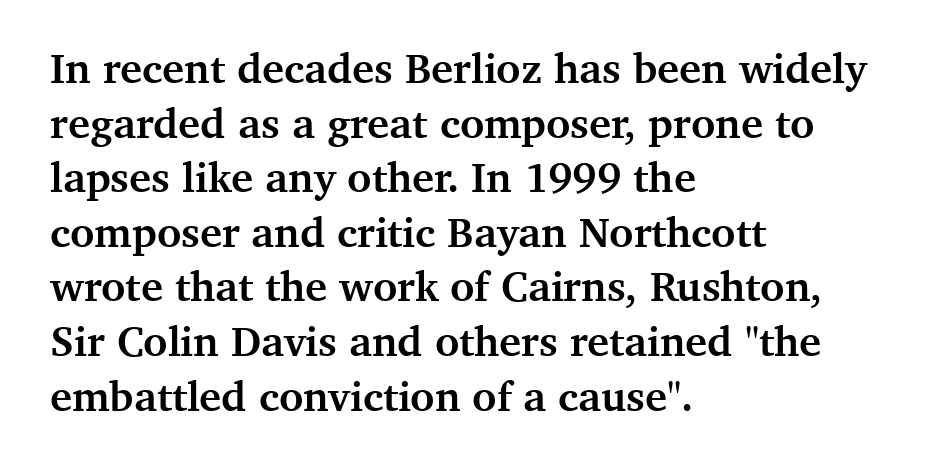
{"serif": "yes", "italic": "no", "bold": "yes", "weight": "semibold", "width": "normal", "stroke_contrast": "medium", "x_height": "medium", "monospaced": "no", "underline": "no", "align": "left", "line_spacing": "normal", "line_spacing_ratio": 1.3, "letter_spacing": "normal", "letter_spacing_em": 0.0, "glyph_px": 42}
